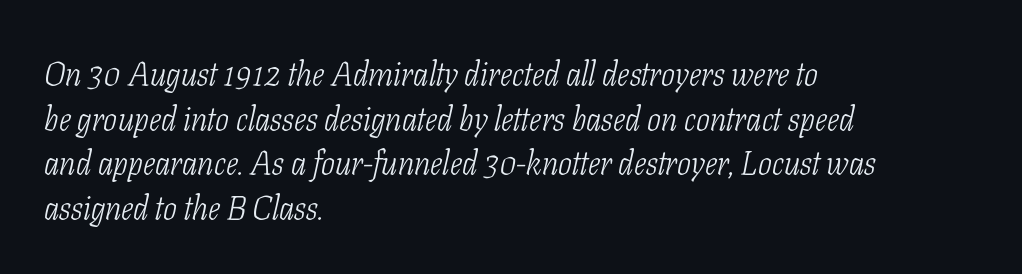
Looks like regular typesetting: each glyph gets only the width it needs. Quick note: interline space is typical. Notice how the passage keeps a crisp vertical edge on the left only. The whole block is typeset with a tilt. The line texture is even and compact thanks to regular tracking.
